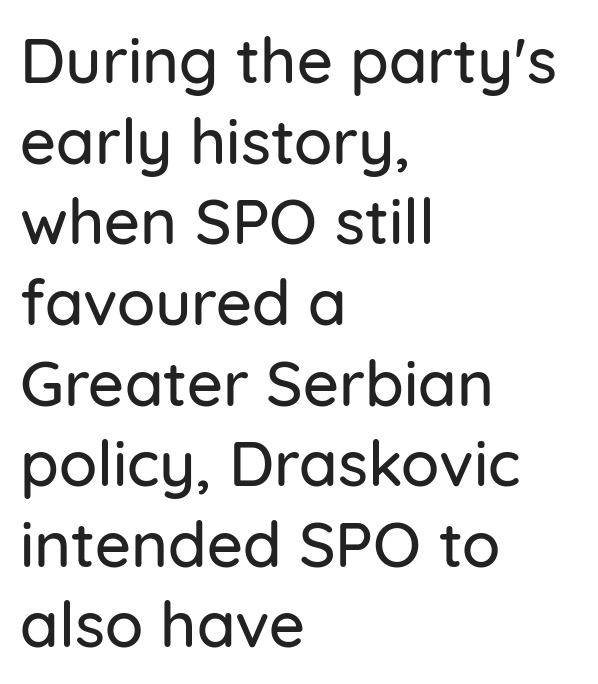
The image shows 63 px sans-serif type, upright; set left-aligned, normal line spacing (1.28x), normal letter spacing, not underlined; low stroke contrast and a medium x-height.
